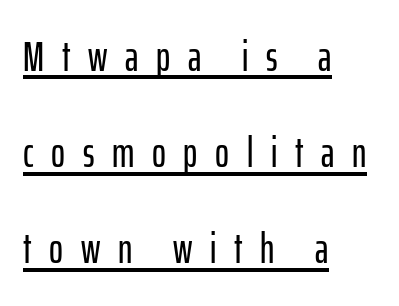
Q: Is the text italic (slanted)? A: No, it is upright.
Q: Is the typeface a serif or a sans-serif typeface? A: Sans-serif.
Q: Is the text underlined? A: Yes.
Q: How is the paragraph aligned? A: Left-aligned.
Q: Is the spacing between letters normal or unusually wide? A: Unusually wide.
Q: Is the spacing between lines tight, normal or loose? A: Loose.
Q: Width (condensed, normal, or wide)? A: Condensed.
Q: Stroke contrast? A: Low.
Q: x-height? A: Medium.
Q: Monospaced? A: No.
